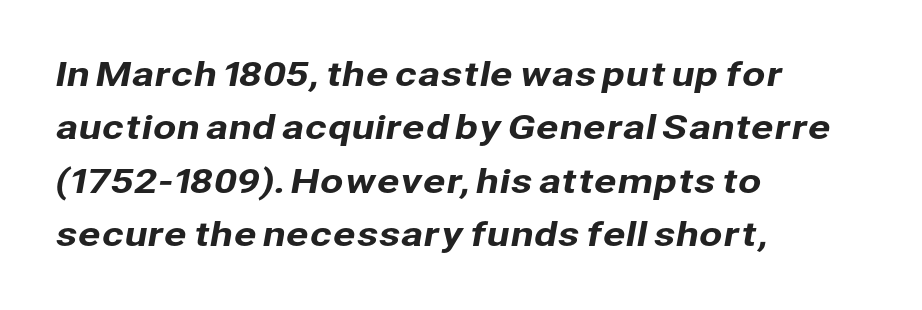
A typesetter would call this proportional, since set widths differ per character. The space between consecutive lines is moderate. Words appear dense and cohesive because spacing is normal. Casual observation: everything's shoved over to the left. The passage shown is not underscored anywhere.
